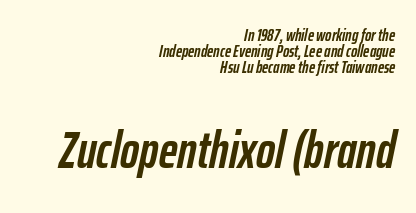
Q: Is the text bold? A: Yes.
Q: Is the text italic (slanted)? A: Yes, it leans right by about 12 degrees.
Q: Is the text underlined? A: No.
Q: How is the paragraph aligned? A: Right-aligned.
Q: Is the spacing between letters normal or unusually wide? A: Normal.
Q: Is the spacing between lines tight, normal or loose? A: Tight.
Q: Which block of text is set in a larger size, the first (top) or the second (bottom)? A: The second (bottom) one.
Q: Width (condensed, normal, or wide)? A: Condensed.
Q: Stroke contrast? A: Low.
Q: x-height? A: Medium.
Q: Monospaced? A: No.
